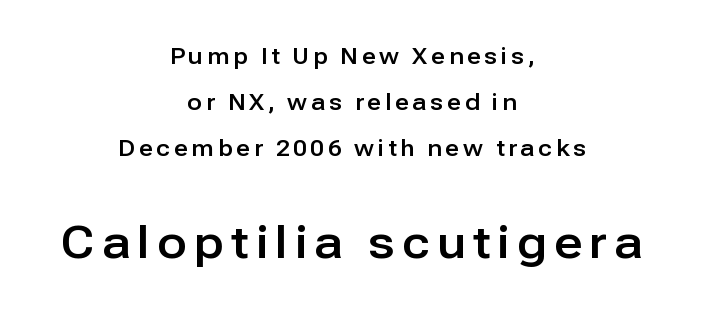
The vertical gap from one line to the next is large. The rendering positions every line midway between the sides. Larger block? The one below; the one above is distinctly smaller. The rendering uses natural spacing where letterforms have individual widths.
